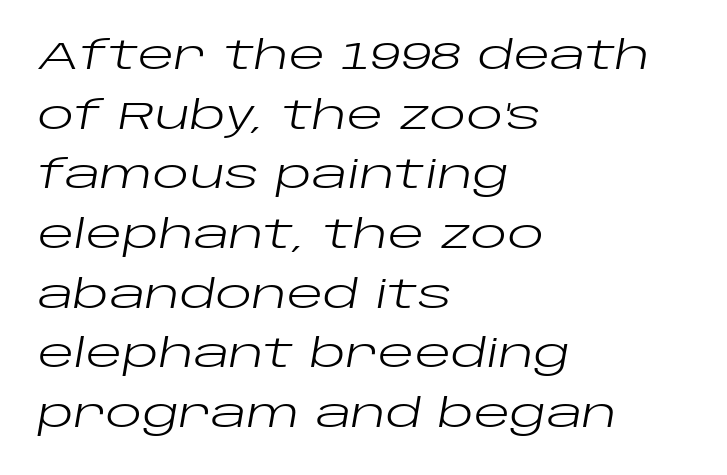
The image shows 38 px regular-weight, wide type, italic (leaning right); set left-aligned, normal line spacing (1.57x), normal letter spacing, not underlined; low stroke contrast and a large x-height.
